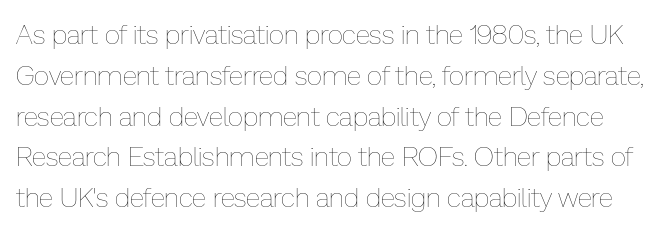
{"italic": "no", "bold": "no", "underline": "no", "line_spacing": "normal", "line_spacing_ratio": 1.51, "letter_spacing": "normal", "letter_spacing_em": 0.0, "glyph_px": 27}
